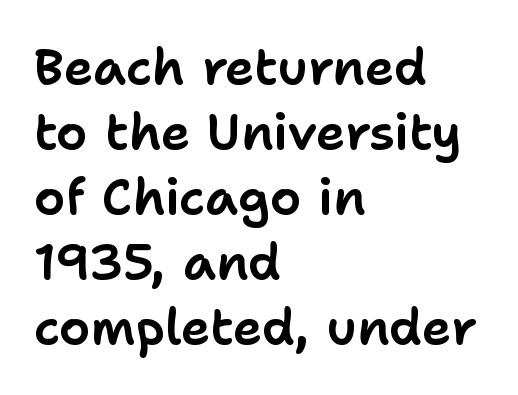
Q: Is the text italic (slanted)? A: No, it is upright.
Q: Is the typeface a serif or a sans-serif typeface? A: Sans-serif.
Q: Is the text underlined? A: No.
Q: How is the paragraph aligned? A: Left-aligned.
Q: Is the spacing between letters normal or unusually wide? A: Normal.
Q: Is the spacing between lines tight, normal or loose? A: Normal.
Q: Width (condensed, normal, or wide)? A: Normal.
Q: Stroke contrast? A: Low.
Q: x-height? A: Medium.
Q: Monospaced? A: No.
